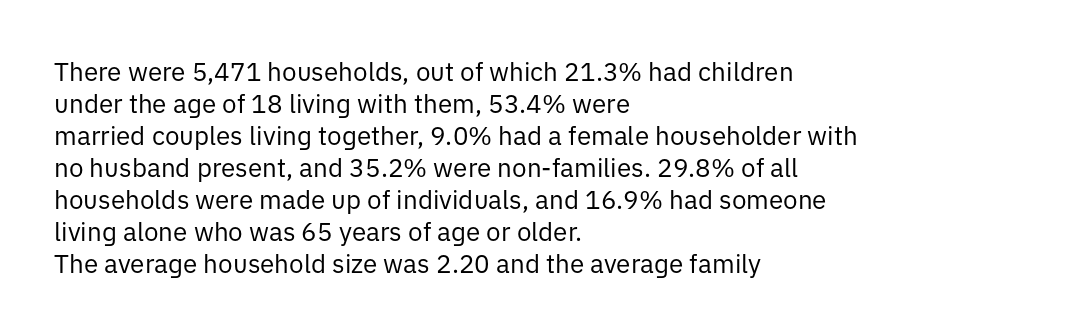
Q: Is the text bold? A: No.
Q: Is the text italic (slanted)? A: No, it is upright.
Q: Is the text underlined? A: No.
Q: How is the paragraph aligned? A: Left-aligned.
Q: Is the spacing between letters normal or unusually wide? A: Normal.
